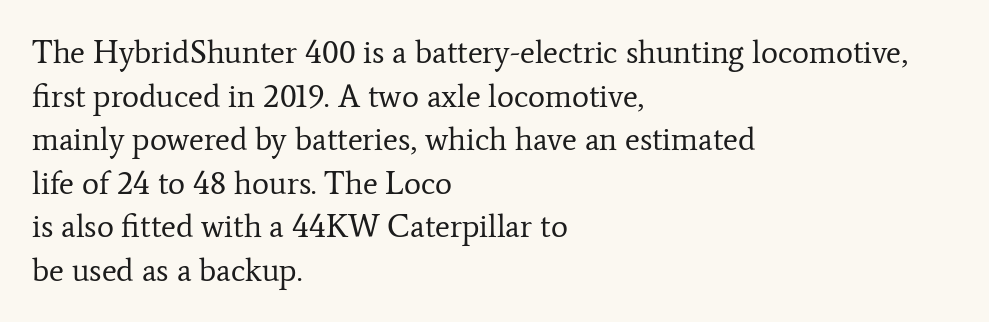
{"serif": "yes", "italic": "no", "bold": "no", "weight": "regular", "width": "normal", "stroke_contrast": "low", "x_height": "medium", "monospaced": "no", "underline": "no", "align": "left", "line_spacing": "normal", "line_spacing_ratio": 1.36, "letter_spacing": "normal", "letter_spacing_em": 0.0, "glyph_px": 32}
